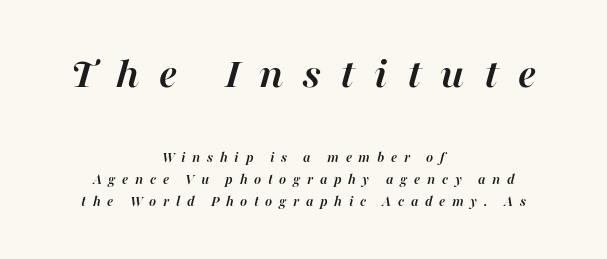
Q: Is the text bold? A: Yes.
Q: Is the text italic (slanted)? A: Yes, it leans right by about 16 degrees.
Q: Is the text underlined? A: No.
Q: How is the paragraph aligned? A: Centered.
Q: Is the spacing between letters normal or unusually wide? A: Unusually wide.
Q: Is the spacing between lines tight, normal or loose? A: Normal.
Q: Which block of text is set in a larger size, the first (top) or the second (bottom)? A: The first (top) one.
Q: Width (condensed, normal, or wide)? A: Normal.
Q: Stroke contrast? A: High.
Q: x-height? A: Medium.
Q: Monospaced? A: No.
